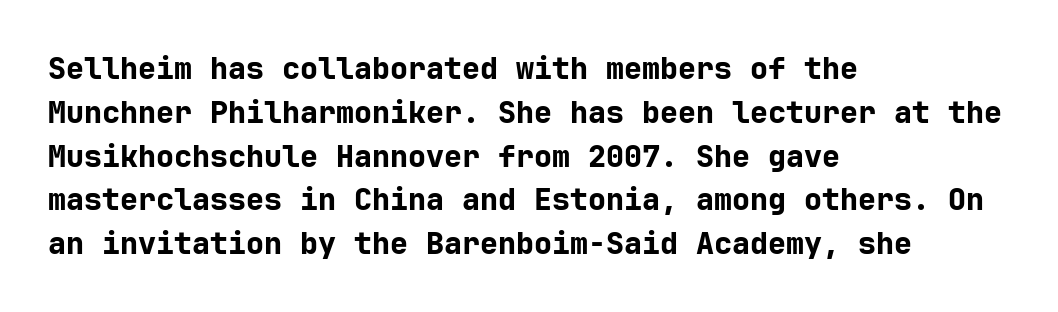
{"serif": "no", "italic": "no", "bold": "yes", "weight": "bold", "width": "normal", "stroke_contrast": "low", "x_height": "medium", "underline": "no", "align": "left", "line_spacing": "normal", "line_spacing_ratio": 1.46, "letter_spacing": "normal", "letter_spacing_em": 0.0, "glyph_px": 30}
